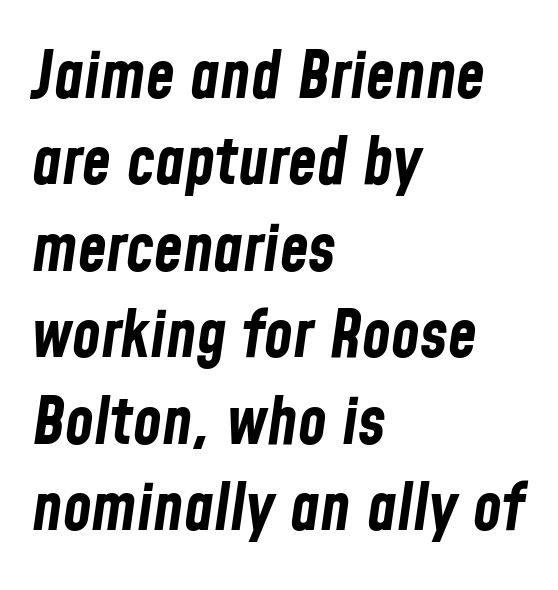
{"italic": "yes", "lean": "right", "slant_degrees": 8, "bold": "yes", "weight": "bold", "width": "condensed", "stroke_contrast": "low", "x_height": "medium", "monospaced": "no", "underline": "no", "align": "left", "line_spacing": "normal", "line_spacing_ratio": 1.31, "letter_spacing": "normal", "letter_spacing_em": 0.0, "glyph_px": 66}
